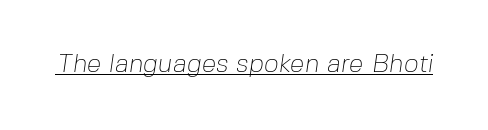
The image shows 26 px text type; set normal letter spacing, underlined.
